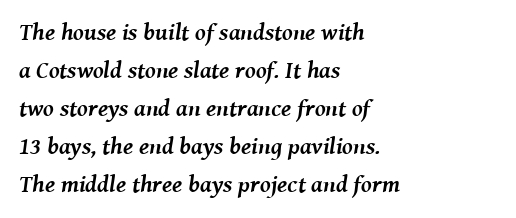
Q: Is the text bold? A: Yes.
Q: Is the text italic (slanted)? A: Yes, it leans right by about 8 degrees.
Q: Is the text underlined? A: No.
Q: How is the paragraph aligned? A: Left-aligned.
Q: Is the spacing between letters normal or unusually wide? A: Normal.
Q: Is the spacing between lines tight, normal or loose? A: Normal.
